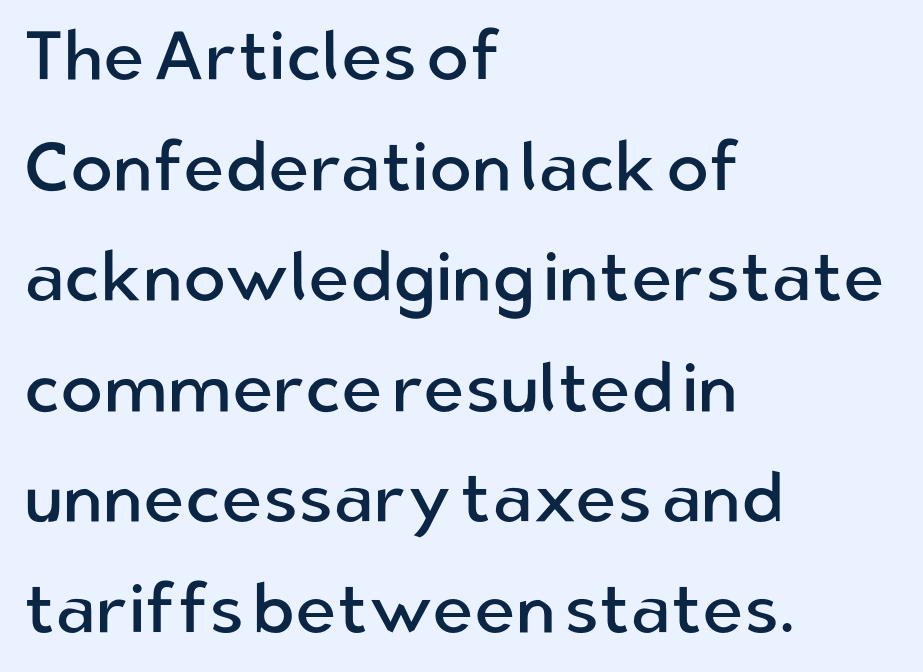
The image shows 70 px regular-weight sans-serif type, upright; set left-aligned, normal line spacing (1.58x), normal letter spacing, not underlined; low stroke contrast and a medium x-height.
